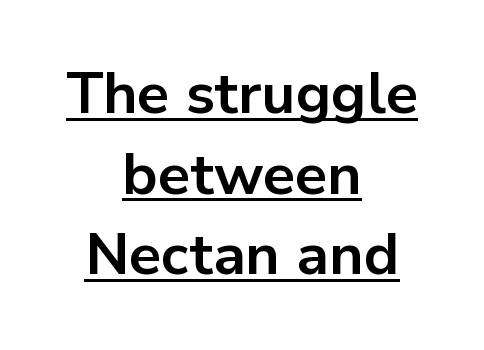
The image shows 58 px bold sans-serif type, upright; set centered, normal line spacing (1.39x), normal letter spacing, underlined; low stroke contrast and a medium x-height.
